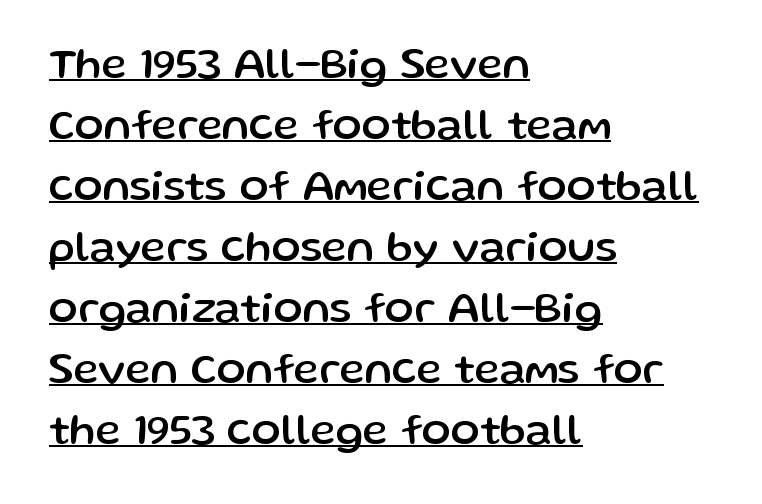
Note the varied advance widths — an 'i' is clearly narrower than an 'm'. Every row of glyphs begins at an identical x-position on the left. This rendering features underlined lettering. When letters stand straight like this, we call the style roman or upright. Each letter's strokes conclude bluntly, with no projecting serifs. Leading matches the norm, producing a regular column.
